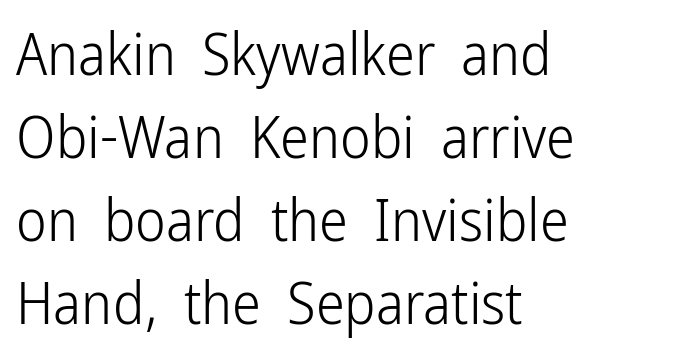
The image shows 58 px light, condensed sans-serif type, upright; set left-aligned, normal line spacing (1.43x), normal letter spacing, not underlined; low stroke contrast and a medium x-height.
